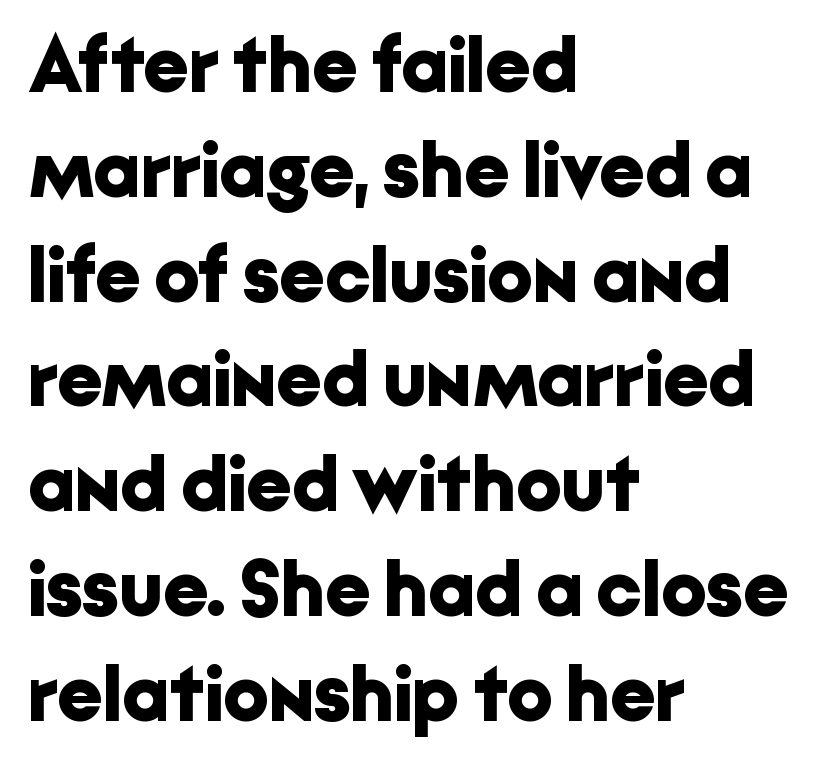
The image shows 80 px bold sans-serif type, upright; set left-aligned, normal line spacing (1.31x), normal letter spacing, not underlined; low stroke contrast and a medium x-height.
